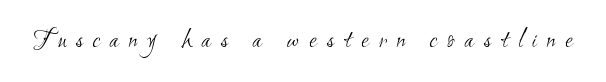
Underline: absent. Is the letter spacing exaggerated? Yes — the characters are pushed far apart. Stems here are at most as thick as an everyday book face. The letters advance in unequal steps, a hallmark of proportional type. Does the type have serifs? No, each stem ends abruptly.
